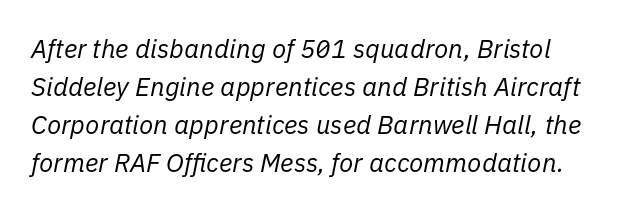
{"italic": "yes", "lean": "right", "slant_degrees": 11, "bold": "no", "underline": "no", "line_spacing": "normal", "line_spacing_ratio": 1.46, "letter_spacing": "normal", "letter_spacing_em": 0.0, "glyph_px": 26}
